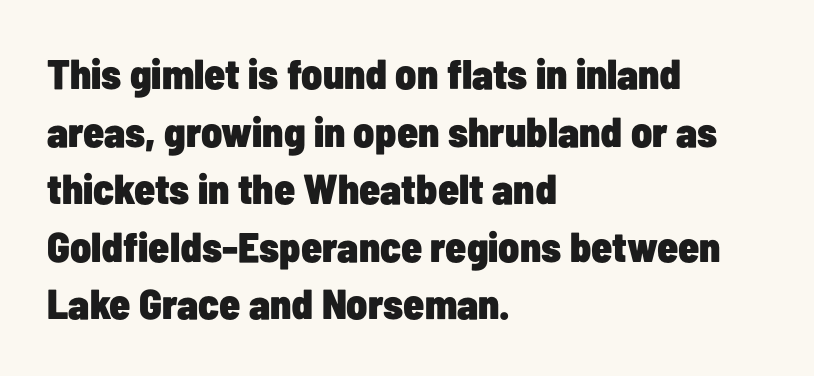
The image shows 42 px heavy, condensed sans-serif type, upright; set left-aligned, normal line spacing (1.37x), normal letter spacing, not underlined; low stroke contrast and a medium x-height.
